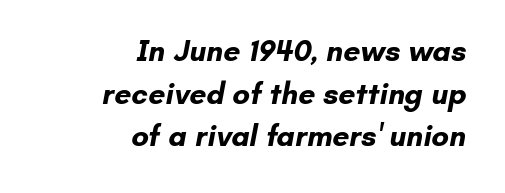
The image shows 30 px bold sans-serif type; set right-aligned, normal line spacing (1.42x), normal letter spacing, not underlined; low stroke contrast and a small x-height.
